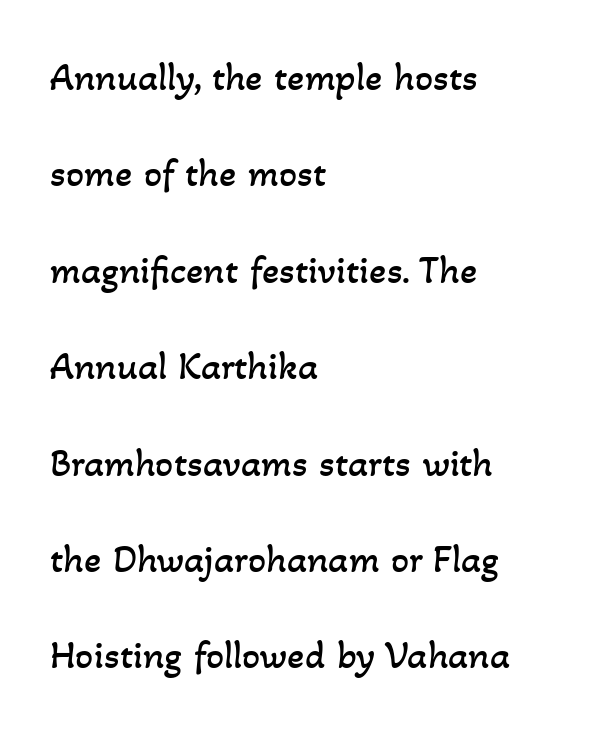
The image shows 40 px regular-weight type; set left-aligned, loose line spacing (2.41x), normal letter spacing, not underlined; low stroke contrast and a small x-height.
